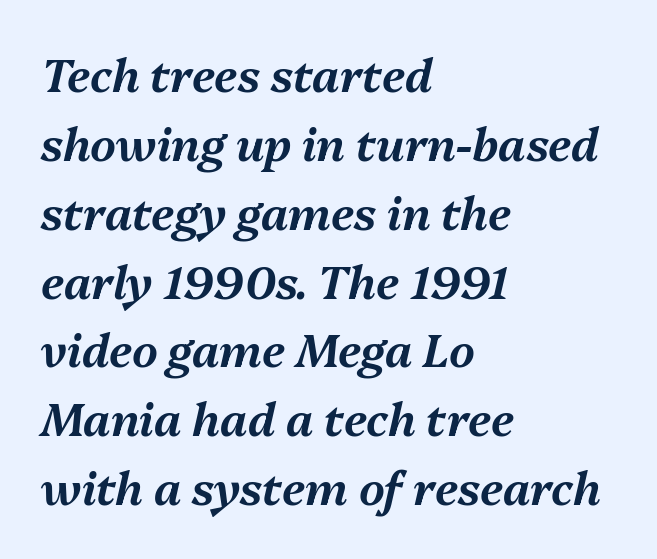
The image shows 45 px text type, italic (leaning right); set left-aligned, normal line spacing (1.53x), normal letter spacing, not underlined; medium stroke contrast and a medium x-height.
